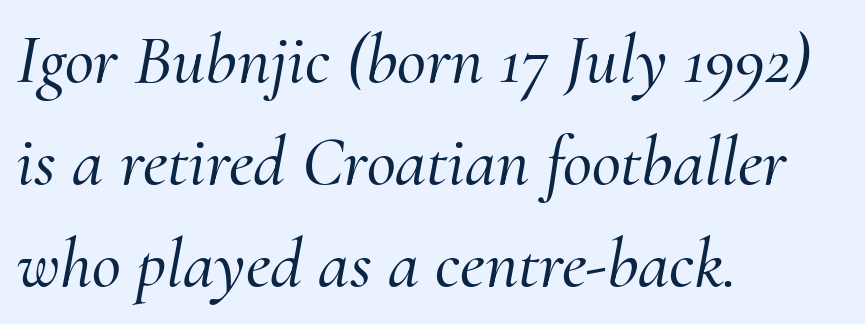
{"serif": "yes", "italic": "yes", "lean": "right", "slant_degrees": 10, "width": "normal", "stroke_contrast": "medium", "x_height": "small", "monospaced": "no", "underline": "no", "align": "left", "line_spacing": "normal", "line_spacing_ratio": 1.44, "letter_spacing": "normal", "letter_spacing_em": 0.0, "glyph_px": 71}
